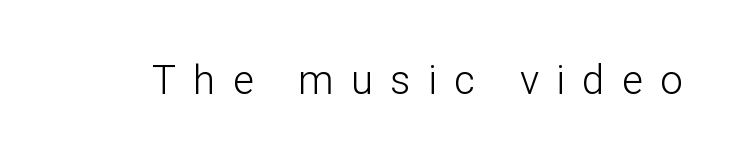
{"serif": "no", "italic": "no", "bold": "no", "weight": "light", "width": "normal", "stroke_contrast": "low", "x_height": "medium", "monospaced": "no", "underline": "no", "letter_spacing": "wide", "letter_spacing_em": 0.43, "glyph_px": 40}
